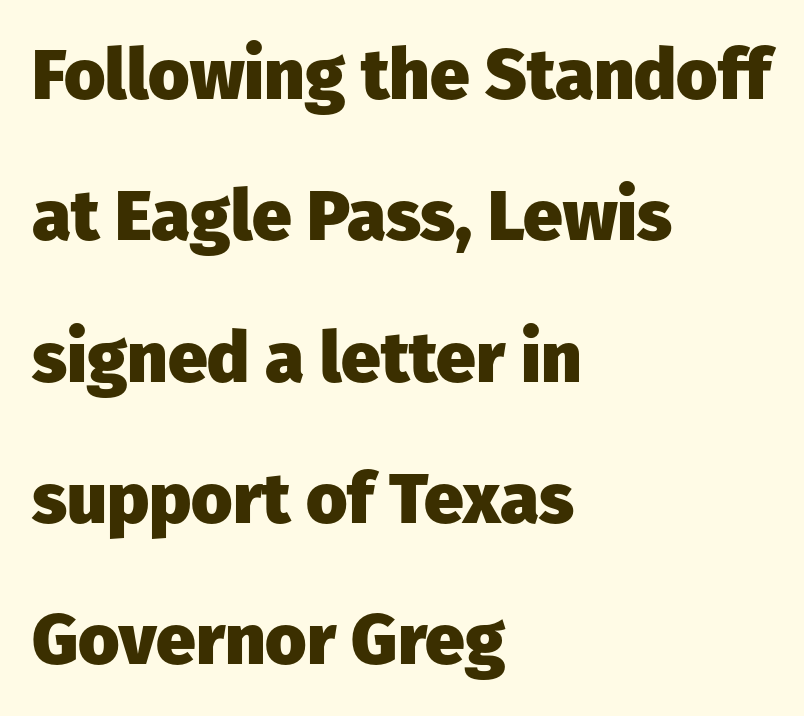
Honestly, there is no underline to notice here at all. Leading: increased. Looks like regular typesetting: each glyph gets only the width it needs. Font category for this specimen: sans-serif.
